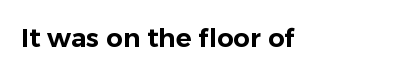
{"italic": "no", "underline": "no", "letter_spacing": "normal", "letter_spacing_em": 0.0, "glyph_px": 26}
